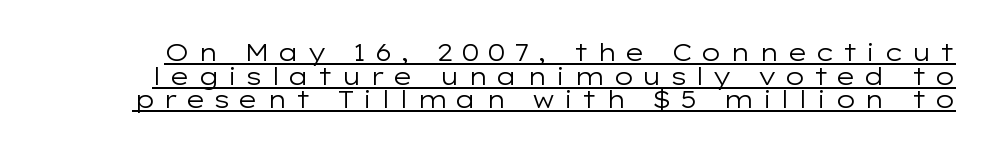
Counters stay open thanks to moderate or lighter strokes. The rendering uses the underline text-decoration. Baseline-to-baseline distance is barely more than the letter height. The typography opts for an upright posture over an oblique one.
